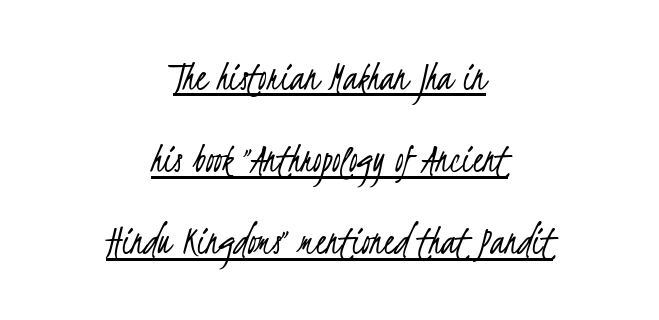
{"serif": "no", "bold": "no", "weight": "light", "width": "condensed", "stroke_contrast": "low", "x_height": "small", "monospaced": "no", "underline": "yes", "align": "center", "line_spacing": "loose", "line_spacing_ratio": 1.91, "letter_spacing": "normal", "letter_spacing_em": 0.0, "glyph_px": 43}
